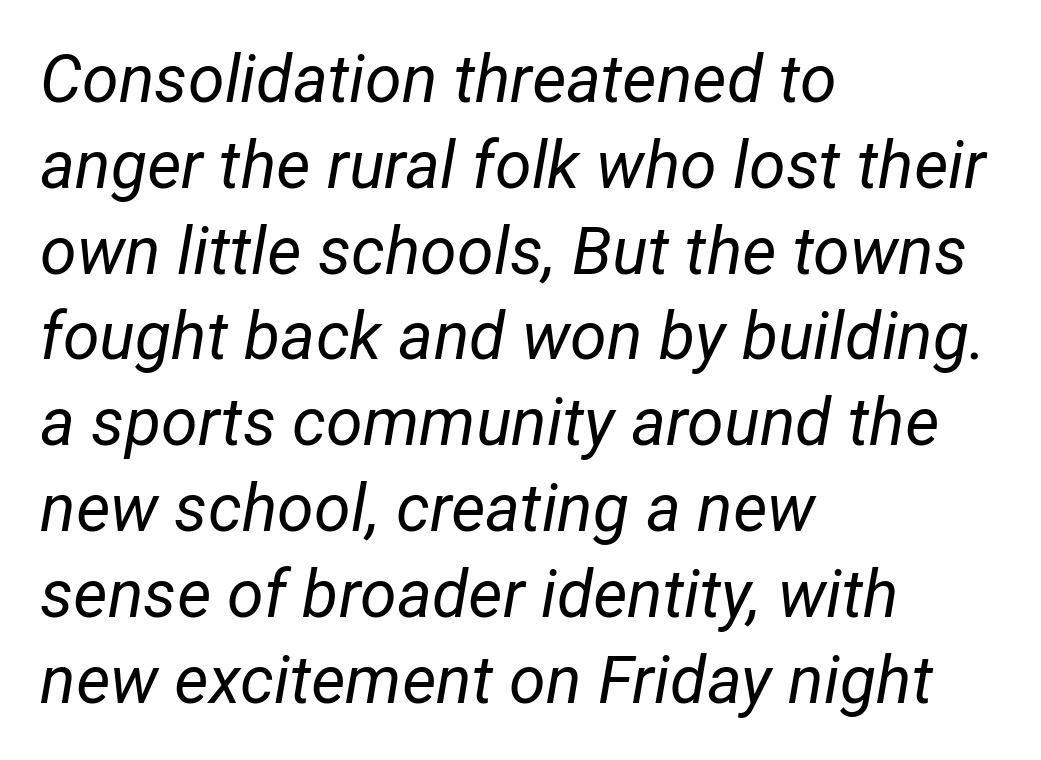
Compared with typical paragraphs, the rows here are spaced about the same. Nothing heavy about these letters — not bold at all. There is no visible air inserted between adjacent glyphs. Characters are canted at an angle relative to the baseline's perpendicular.
